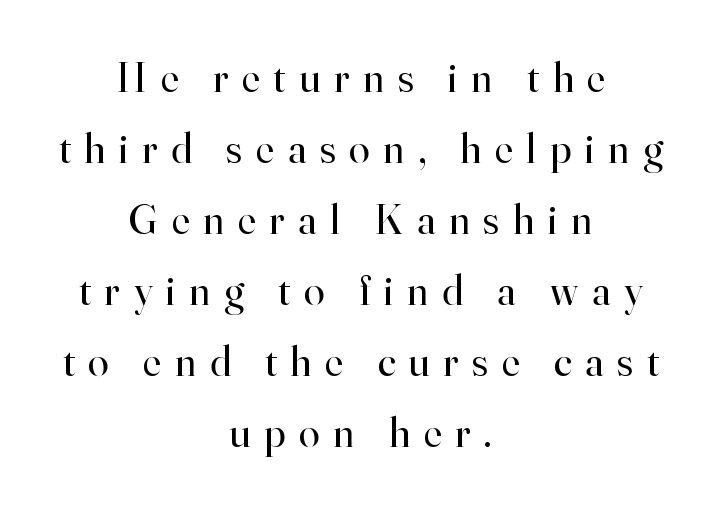
This is roman type, the default non-slanted kind. To sum up the face: it has serifs. Short and long lines alike share a common midpoint. One glance says typical: line gaps are just what's usual.
